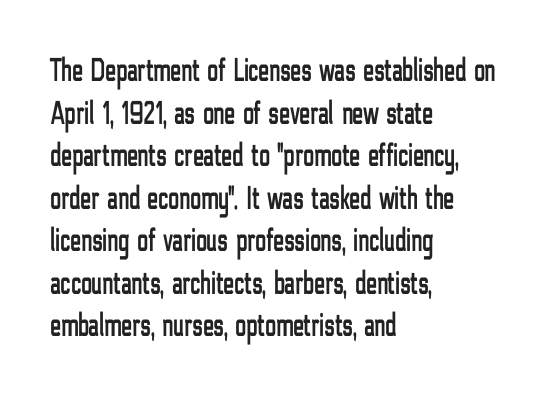
Q: Is the text italic (slanted)? A: No, it is upright.
Q: Is the typeface a serif or a sans-serif typeface? A: Sans-serif.
Q: Is the text underlined? A: No.
Q: How is the paragraph aligned? A: Left-aligned.
Q: Is the spacing between letters normal or unusually wide? A: Normal.
Q: Is the spacing between lines tight, normal or loose? A: Normal.
Q: Width (condensed, normal, or wide)? A: Condensed.
Q: Stroke contrast? A: Low.
Q: x-height? A: Medium.
Q: Monospaced? A: No.
